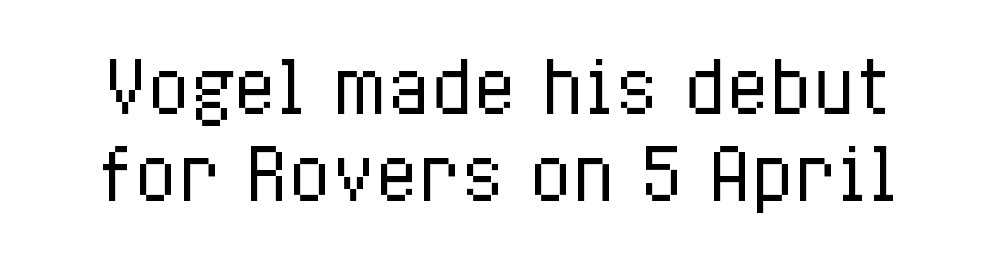
{"italic": "no", "bold": "no", "weight": "regular", "width": "condensed", "stroke_contrast": "low", "x_height": "medium", "monospaced": "no", "underline": "no", "line_spacing_ratio": 1.23, "letter_spacing": "normal", "letter_spacing_em": 0.0, "glyph_px": 71}
